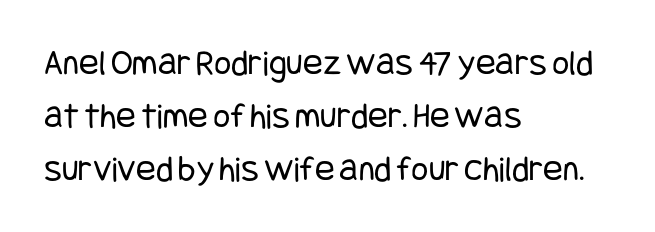
Q: Is the text bold? A: No.
Q: Is the text italic (slanted)? A: No, it is upright.
Q: Is the typeface a serif or a sans-serif typeface? A: Sans-serif.
Q: Is the text underlined? A: No.
Q: How is the paragraph aligned? A: Left-aligned.
Q: Is the spacing between letters normal or unusually wide? A: Normal.
Q: Is the spacing between lines tight, normal or loose? A: Normal.
Q: Width (condensed, normal, or wide)? A: Condensed.
Q: Stroke contrast? A: Low.
Q: x-height? A: Large.
